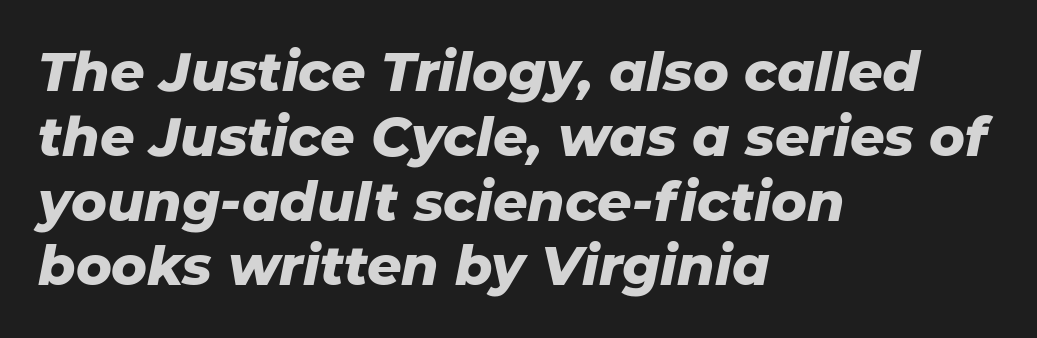
Every character sits at an angle, as italics do. Type without underlining. All the whitespace from short lines collects on the right. The tracking reads as untouched default to a designer's eye. Each letter keeps its own natural width here, so spacing adapts to shape. Every letter is thick-stroked: bold, no question.
